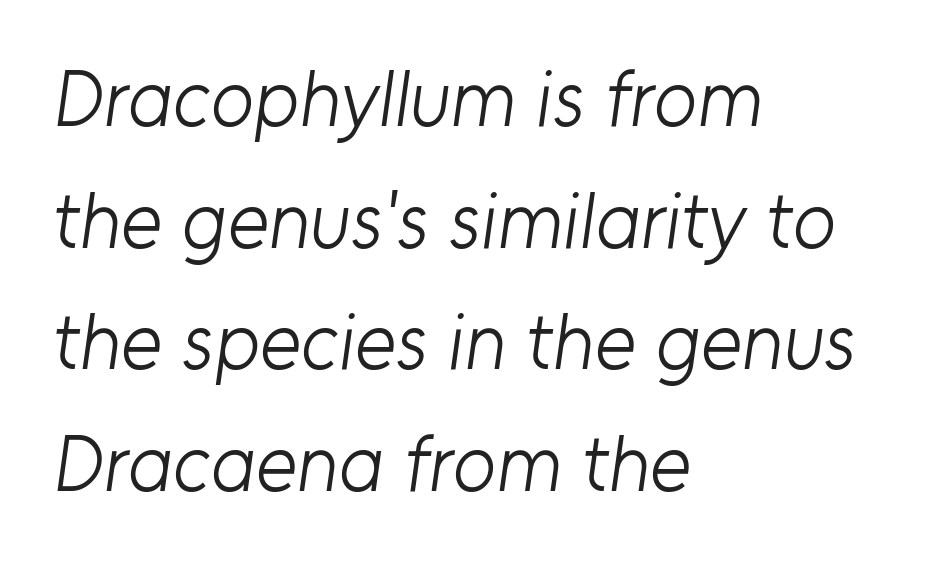
Each letter keeps its own natural width here, so spacing adapts to shape. The designer went with a sans here, leaving each stem footless. Quick note: interline space is typical. The lines in this sample share a left origin and differ only in where they stop.
